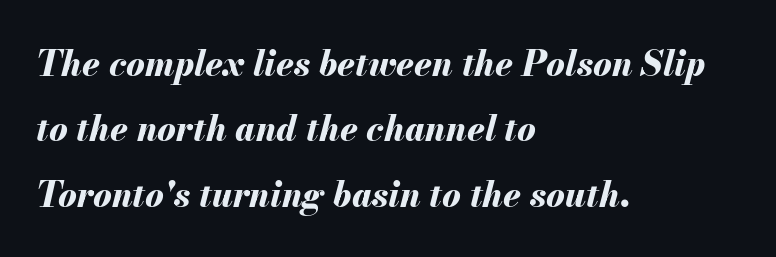
Q: Is the text bold? A: Yes.
Q: Is the text italic (slanted)? A: Yes, it leans right by about 13 degrees.
Q: Is the text underlined? A: No.
Q: How is the paragraph aligned? A: Left-aligned.
Q: Is the spacing between letters normal or unusually wide? A: Normal.
Q: Width (condensed, normal, or wide)? A: Normal.
Q: Stroke contrast? A: Medium.
Q: x-height? A: Small.
Q: Monospaced? A: No.
